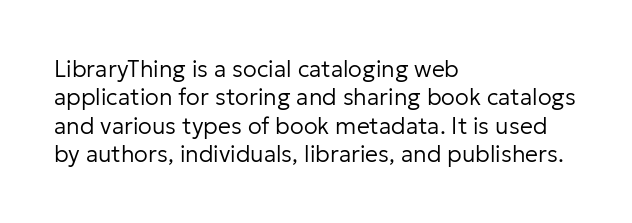
Q: Is the text bold? A: No.
Q: Is the text italic (slanted)? A: No, it is upright.
Q: Is the text underlined? A: No.
Q: How is the paragraph aligned? A: Left-aligned.
Q: Is the spacing between letters normal or unusually wide? A: Normal.
